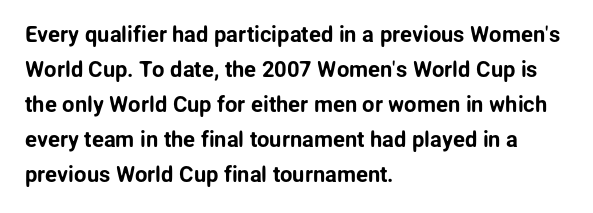
The vertical gap from one line to the next is medium. In terms of posture, this sample is upright. The ragged edge is on the right, which tells us the setting is flush left. Look at the tracking — it's just the regular setting, nothing added. Only glyphs here, with clear space below each row.
